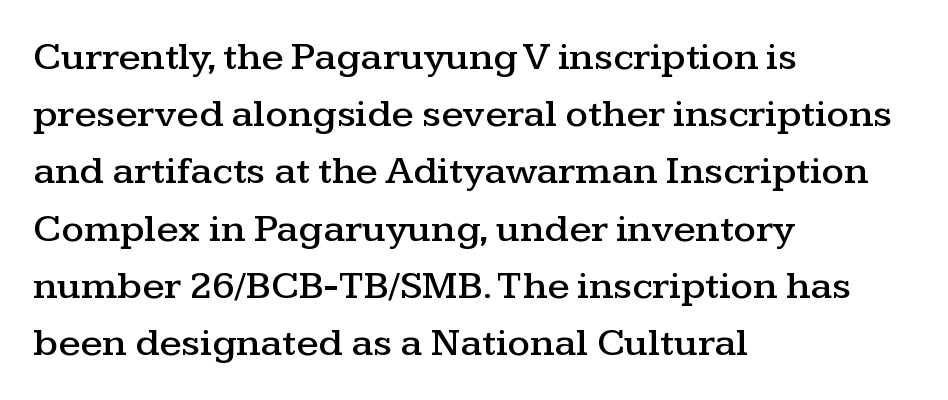
The rendering keeps characters at their native spacing. Where is the straight margin? On the left. Each letter keeps its own natural width here, so spacing adapts to shape. Italic: no, the glyphs are upright roman. Does the leading feel generous? No, just average.
